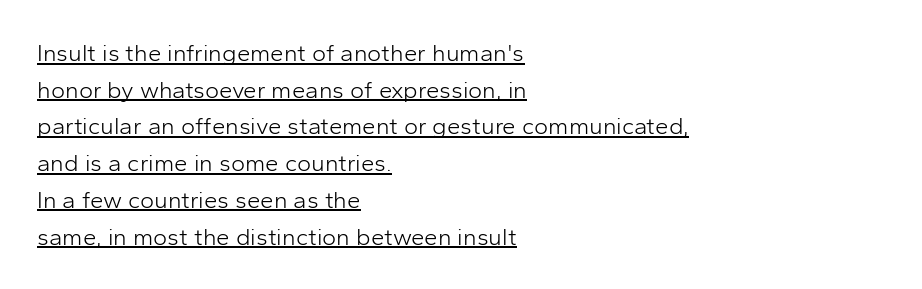
Q: Is the text bold? A: No.
Q: Is the text italic (slanted)? A: No, it is upright.
Q: Is the text underlined? A: Yes.
Q: How is the paragraph aligned? A: Left-aligned.
Q: Is the spacing between letters normal or unusually wide? A: Normal.
Q: Is the spacing between lines tight, normal or loose? A: Normal.
